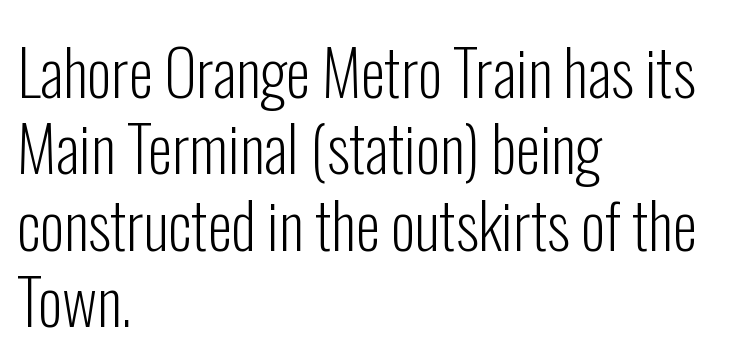
{"serif": "no", "italic": "no", "bold": "no", "weight": "light", "width": "condensed", "stroke_contrast": "low", "x_height": "medium", "monospaced": "no", "underline": "no", "align": "left", "line_spacing_ratio": 1.23, "letter_spacing": "normal", "letter_spacing_em": 0.0, "glyph_px": 62}
